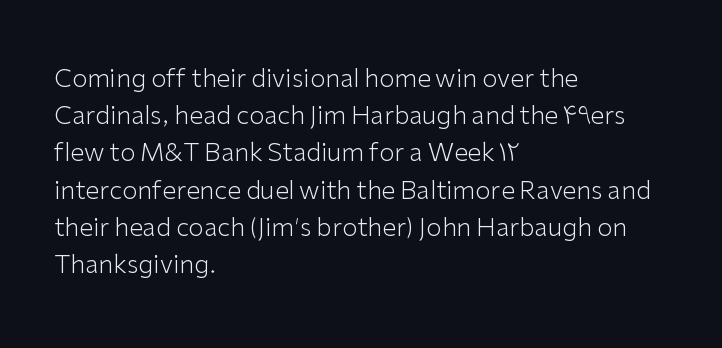
Each new line begins a customary step beneath the previous one. In CSS terms this would be text-align: left. Every character sits straight up, as roman type does. Inter-character spacing is left at the font's built-in metrics.
